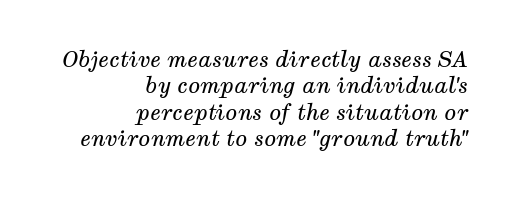
Nobody touched the tracking dial on this one. Honestly, there is no underline to notice here at all. Characters are canted at an angle relative to the baseline's perpendicular. On a weight scale, this lands at 450 or below.
